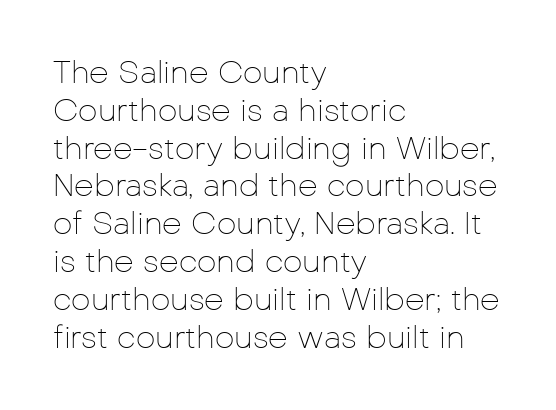
In terms of letterspacing, this is plain default setting. Line starts are locked; line ends wander. You can tell it's not italic because the verticals are truly vertical. A sans-serif font was chosen for this passage. Think of a printed novel: that variable character pitch is what you see here.
